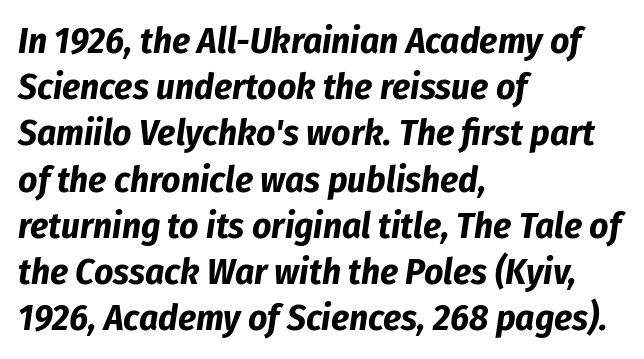
{"italic": "yes", "lean": "right", "slant_degrees": 8, "bold": "yes", "weight": "bold", "width": "condensed", "stroke_contrast": "low", "x_height": "medium", "monospaced": "no", "underline": "no", "align": "left", "line_spacing": "normal", "line_spacing_ratio": 1.25, "letter_spacing": "normal", "letter_spacing_em": 0.0, "glyph_px": 37}
